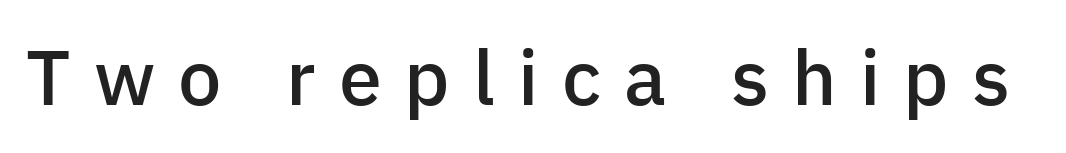
{"serif": "no", "italic": "no", "bold": "semi", "weight": "semibold", "width": "normal", "stroke_contrast": "low", "x_height": "medium", "monospaced": "no", "underline": "no", "letter_spacing": "wide", "letter_spacing_em": 0.3, "glyph_px": 77}
